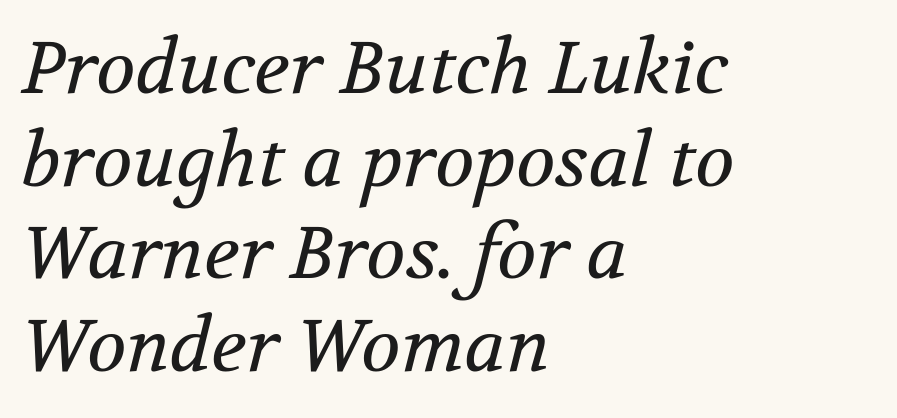
Nobody touched the tracking dial on this one. Is this a fixed-width face? No — the glyphs have proportional, varying widths. The font family rendered here belongs to the serif group. If you drew a line through each stem, it would be angled. Does the leading feel generous? No, just average. These glyphs show unthickened strokes, regular width or finer.
